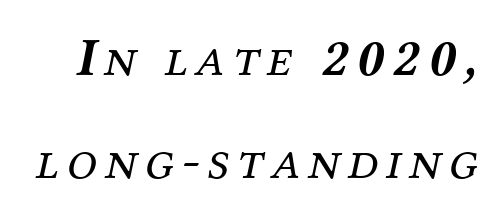
{"serif": "yes", "italic": "yes", "lean": "right", "slant_degrees": 12, "bold": "no", "weight": "regular", "width": "normal", "stroke_contrast": "medium", "x_height": "medium", "monospaced": "no", "underline": "no", "line_spacing": "loose", "line_spacing_ratio": 1.91, "glyph_px": 54}
